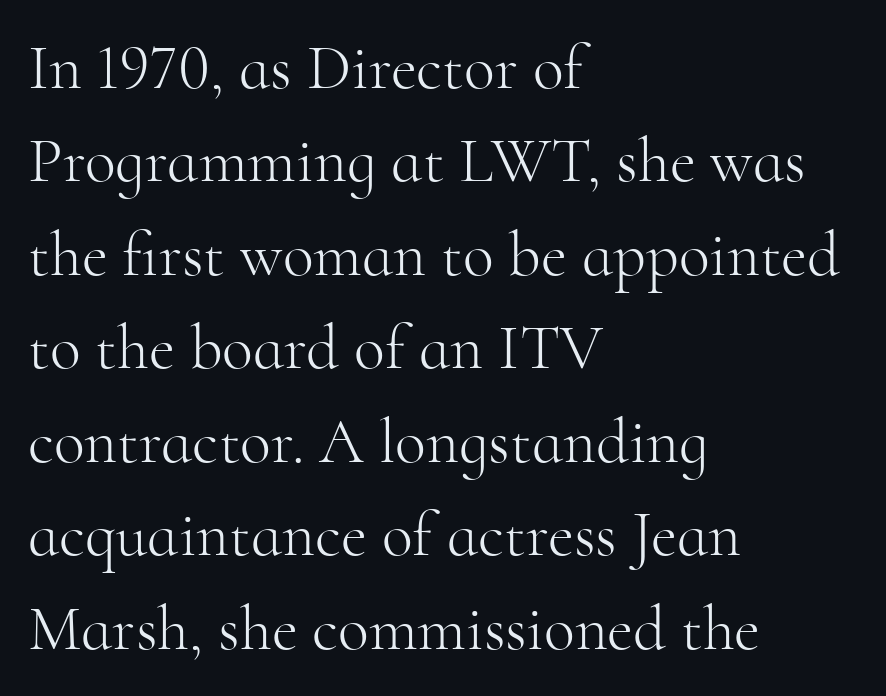
Q: Is the text bold? A: No.
Q: Is the text italic (slanted)? A: No, it is upright.
Q: Is the typeface a serif or a sans-serif typeface? A: Serif.
Q: Is the text underlined? A: No.
Q: How is the paragraph aligned? A: Left-aligned.
Q: Is the spacing between letters normal or unusually wide? A: Normal.
Q: Is the spacing between lines tight, normal or loose? A: Normal.
Q: Width (condensed, normal, or wide)? A: Normal.
Q: Stroke contrast? A: High.
Q: x-height? A: Small.
Q: Monospaced? A: No.
